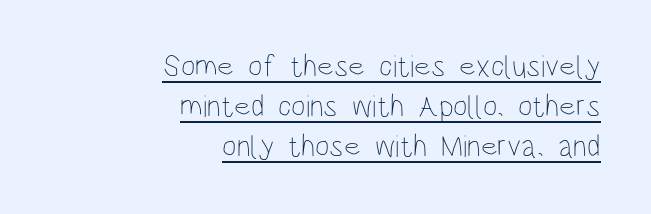
Q: Is the text bold? A: No.
Q: Is the text italic (slanted)? A: No, it is upright.
Q: Is the text underlined? A: Yes.
Q: How is the paragraph aligned? A: Right-aligned.
Q: Is the spacing between letters normal or unusually wide? A: Normal.
Q: Is the spacing between lines tight, normal or loose? A: Normal.
Q: Width (condensed, normal, or wide)? A: Condensed.
Q: Stroke contrast? A: Low.
Q: x-height? A: Large.
Q: Monospaced? A: No.
